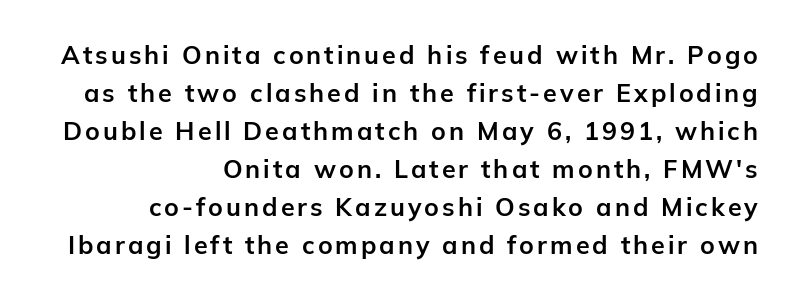
Emphasis by weight is at full strength: bold. Regarding leading, the lines here are spaced in the standard way. Characters remain perfectly vertical along every line. Rule under the text: the space is simply empty. If you drew a ruler down the right edge, every line would touch it.
